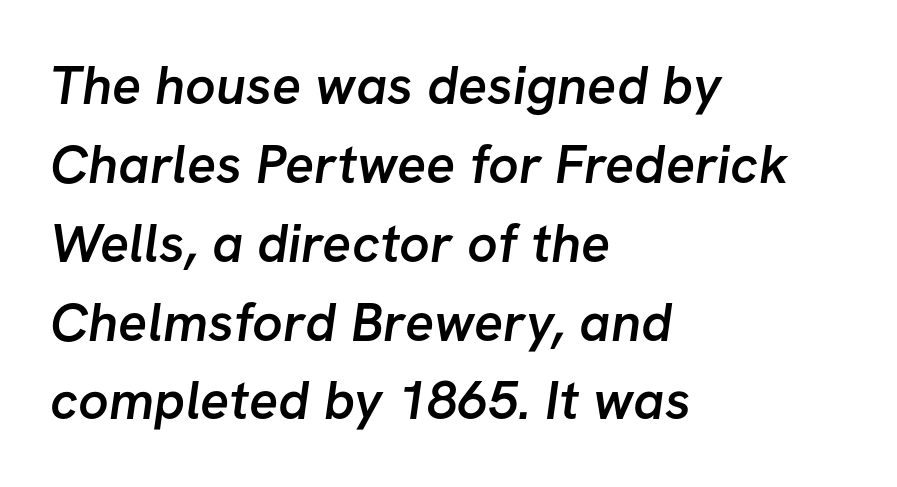
Q: Is the text bold? A: Semi-bold.
Q: Is the typeface a serif or a sans-serif typeface? A: Sans-serif.
Q: Is the text underlined? A: No.
Q: How is the paragraph aligned? A: Left-aligned.
Q: Is the spacing between letters normal or unusually wide? A: Normal.
Q: Is the spacing between lines tight, normal or loose? A: Normal.
Q: Width (condensed, normal, or wide)? A: Normal.
Q: Stroke contrast? A: Low.
Q: x-height? A: Medium.
Q: Monospaced? A: No.
